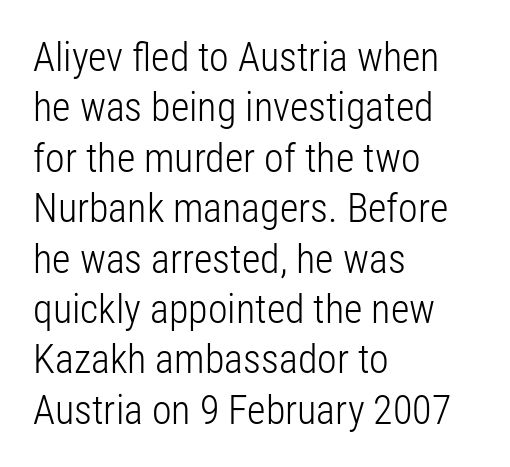
{"serif": "no", "italic": "no", "bold": "no", "weight": "light", "width": "condensed", "stroke_contrast": "low", "x_height": "medium", "monospaced": "no", "underline": "no", "align": "left", "line_spacing": "normal", "line_spacing_ratio": 1.26, "letter_spacing": "normal", "letter_spacing_em": 0.0, "glyph_px": 40}
